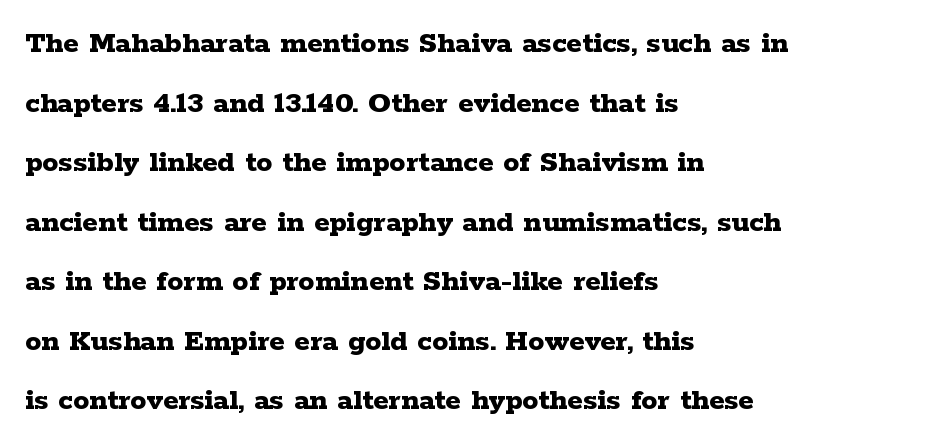
{"serif": "yes", "italic": "no", "bold": "yes", "weight": "bold", "width": "wide", "stroke_contrast": "low", "x_height": "medium", "monospaced": "no", "underline": "no", "align": "left", "line_spacing_ratio": 1.86, "letter_spacing": "normal", "letter_spacing_em": 0.0, "glyph_px": 32}
